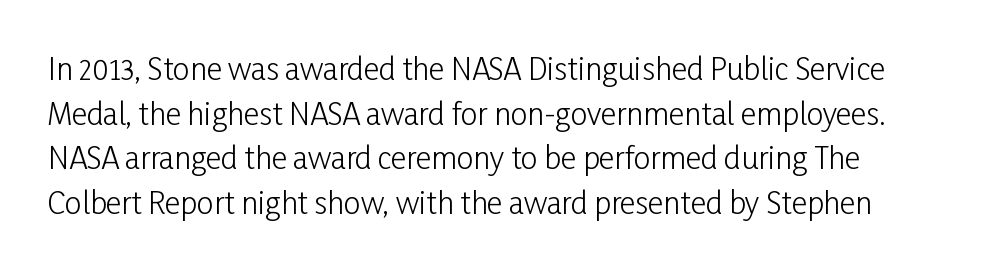
{"serif": "no", "italic": "no", "bold": "no", "weight": "light", "width": "condensed", "stroke_contrast": "low", "x_height": "medium", "monospaced": "no", "underline": "no", "line_spacing": "normal", "line_spacing_ratio": 1.49, "letter_spacing": "normal", "letter_spacing_em": 0.0, "glyph_px": 30}
